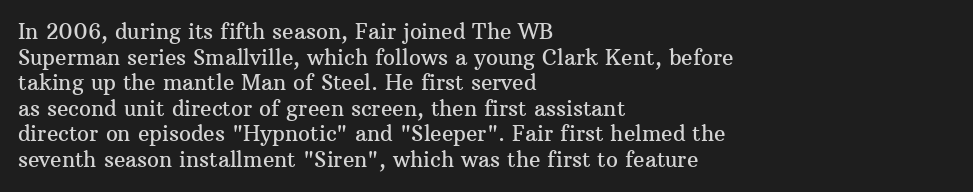
The image shows 21 px text type, upright; set left-aligned, line spacing 1.22x, normal letter spacing, not underlined.
